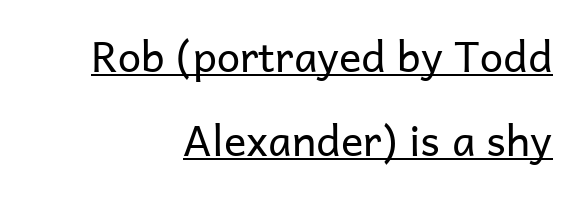
The image shows 42 px regular-weight sans-serif type, upright; set right-aligned, loose line spacing (2.01x), normal letter spacing, underlined; low stroke contrast and a medium x-height.
